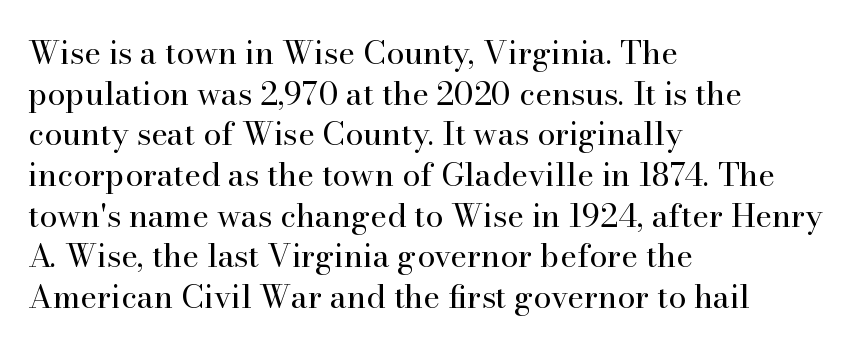
{"serif": "yes", "italic": "no", "bold": "no", "weight": "regular", "width": "normal", "stroke_contrast": "high", "x_height": "small", "monospaced": "no", "underline": "no", "align": "left", "line_spacing": "normal", "line_spacing_ratio": 1.27, "letter_spacing": "normal", "letter_spacing_em": 0.0, "glyph_px": 32}
